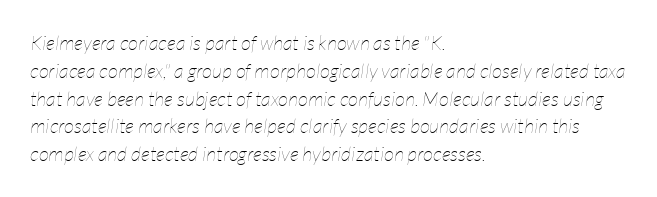
{"italic": "yes", "lean": "right", "slant_degrees": 7, "bold": "no", "underline": "no", "align": "left", "line_spacing": "normal", "line_spacing_ratio": 1.39, "letter_spacing": "normal", "letter_spacing_em": 0.0, "glyph_px": 20}
